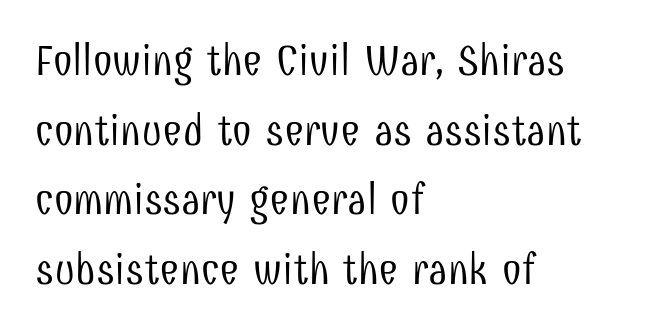
{"serif": "no", "italic": "no", "bold": "no", "weight": "light", "width": "condensed", "stroke_contrast": "low", "x_height": "medium", "monospaced": "no", "underline": "no", "align": "left", "line_spacing": "normal", "line_spacing_ratio": 1.58, "letter_spacing": "normal", "letter_spacing_em": 0.0, "glyph_px": 44}
